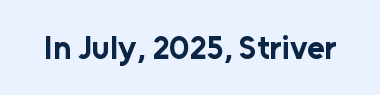
Do the characters align in a grid? No, the font is proportional. The strokes are fattened all the way to bold. The specimen omits any rule beneath the text block's lines. Words appear dense and cohesive because spacing is normal.
